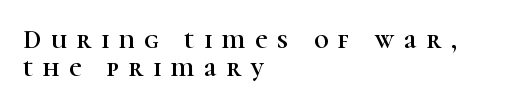
Every character sits straight up, as roman type does. Check under the words: just untouched page. The typesetter chose a ragged-right arrangement here. How would I describe the line gaps? Narrow and economical.
